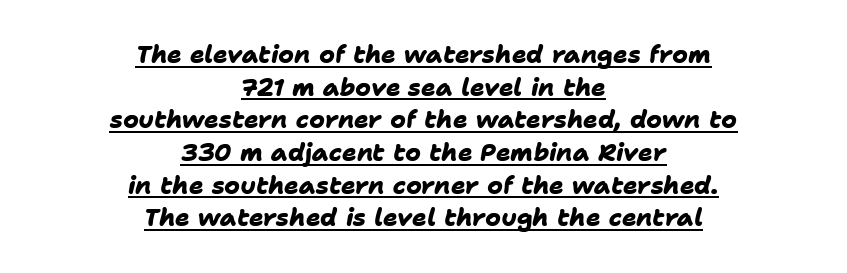
{"bold": "yes", "underline": "yes", "align": "center", "line_spacing": "normal", "line_spacing_ratio": 1.36, "letter_spacing": "normal", "letter_spacing_em": 0.0, "glyph_px": 24}
